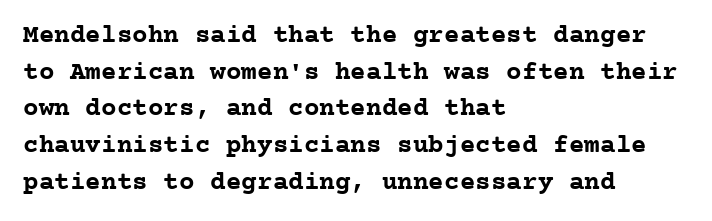
Caption: multi-line text, flush left, ragged right. Look at the tracking — it's just the regular setting, nothing added. Upright lettering throughout. The passage shown is emphatically bold. The passage shown is not underscored anywhere.
